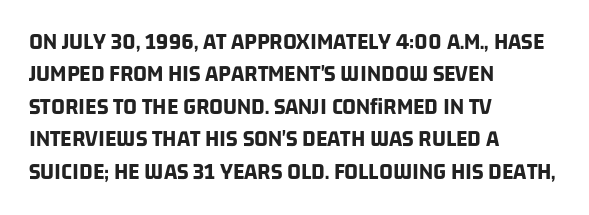
Q: Is the text bold? A: Yes.
Q: Is the text underlined? A: No.
Q: How is the paragraph aligned? A: Left-aligned.
Q: Is the spacing between letters normal or unusually wide? A: Normal.
Q: Is the spacing between lines tight, normal or loose? A: Normal.
